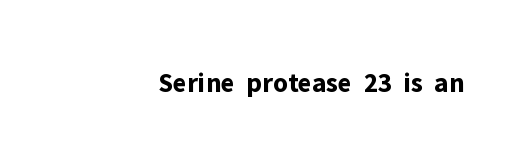
Q: Is the text bold? A: Yes.
Q: Is the text italic (slanted)? A: No, it is upright.
Q: Is the typeface a serif or a sans-serif typeface? A: Sans-serif.
Q: Is the text underlined? A: No.
Q: How is the paragraph aligned? A: Right-aligned.
Q: Is the spacing between letters normal or unusually wide? A: Normal.
Q: Width (condensed, normal, or wide)? A: Normal.
Q: Stroke contrast? A: Low.
Q: x-height? A: Medium.
Q: Monospaced? A: No.
